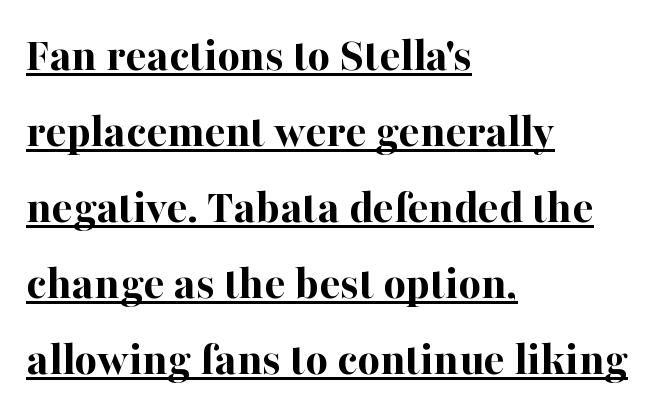
Q: Is the text bold? A: Yes.
Q: Is the text italic (slanted)? A: No, it is upright.
Q: Is the typeface a serif or a sans-serif typeface? A: Serif.
Q: Is the text underlined? A: Yes.
Q: How is the paragraph aligned? A: Left-aligned.
Q: Is the spacing between letters normal or unusually wide? A: Normal.
Q: Is the spacing between lines tight, normal or loose? A: Normal.
Q: Width (condensed, normal, or wide)? A: Normal.
Q: Stroke contrast? A: High.
Q: x-height? A: Medium.
Q: Monospaced? A: No.
